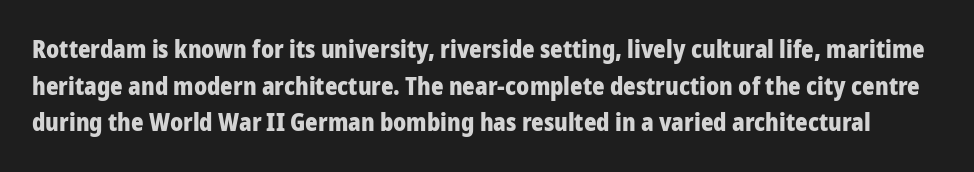
The image shows 24 px bold type, upright; set normal line spacing (1.53x), normal letter spacing, not underlined.
